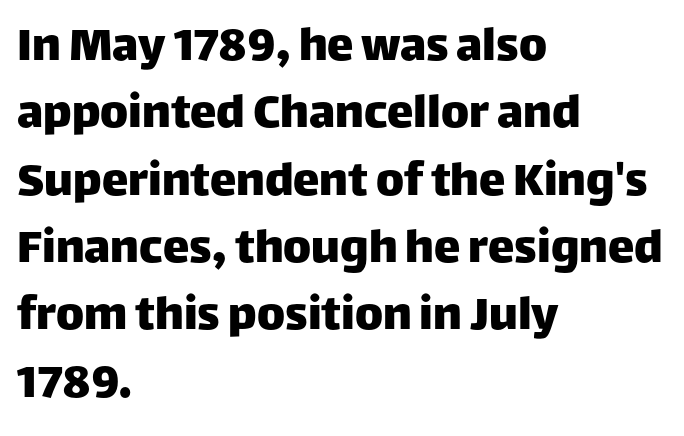
Notice how the stems are strictly vertical — no italics here. Is there much room between lines? A standard amount, neither cramped nor airy. Letter spacing: default. Nothing sits at the stroke ends, so this counts as sans-serif. A typesetter would call this proportional, since set widths differ per character. Clear beneath every line of the passage.
